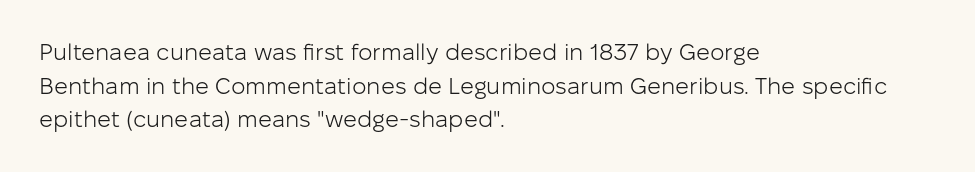
Q: Is the text bold? A: No.
Q: Is the text italic (slanted)? A: No, it is upright.
Q: Is the text underlined? A: No.
Q: How is the paragraph aligned? A: Left-aligned.
Q: Is the spacing between letters normal or unusually wide? A: Normal.
Q: Is the spacing between lines tight, normal or loose? A: Normal.
